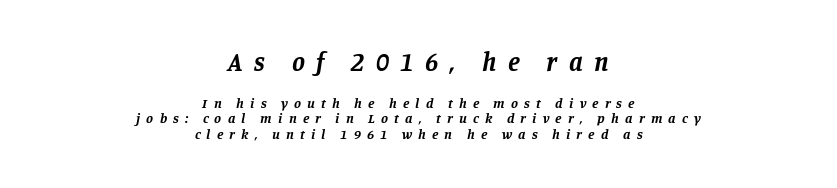
Q: Is the text bold? A: Yes.
Q: Is the text italic (slanted)? A: Yes, it leans right by about 11 degrees.
Q: Is the text underlined? A: No.
Q: How is the paragraph aligned? A: Centered.
Q: Is the spacing between letters normal or unusually wide? A: Unusually wide.
Q: Is the spacing between lines tight, normal or loose? A: Tight.
Q: Which block of text is set in a larger size, the first (top) or the second (bottom)? A: The first (top) one.
